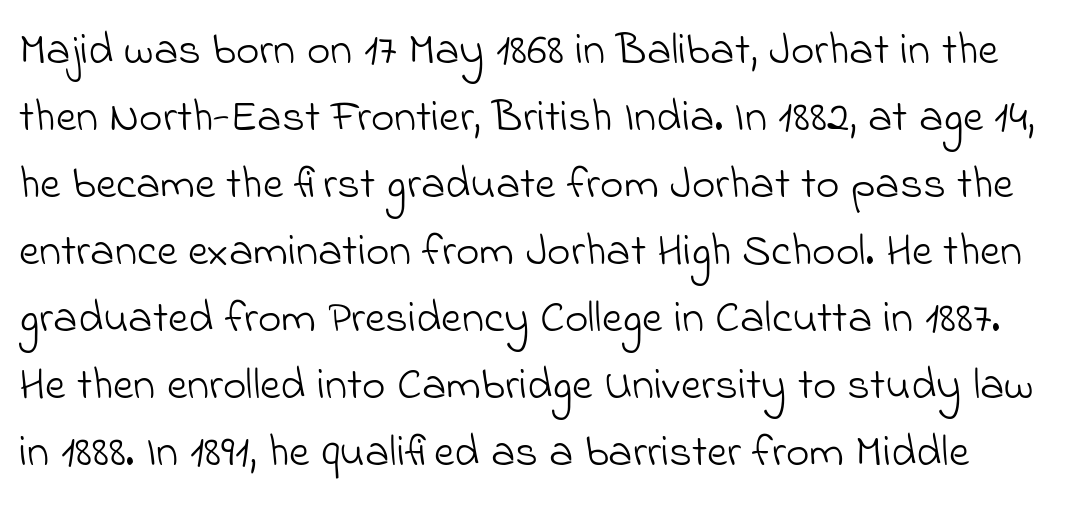
The image shows 45 px light sans-serif type; set normal line spacing (1.49x), normal letter spacing, not underlined; low stroke contrast and a small x-height.
